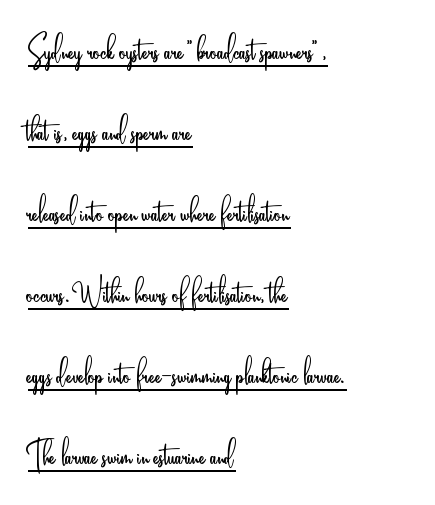
{"serif": "no", "bold": "no", "weight": "light", "width": "condensed", "stroke_contrast": "low", "x_height": "small", "monospaced": "no", "underline": "yes", "align": "left", "line_spacing": "loose", "line_spacing_ratio": 1.93, "letter_spacing": "normal", "letter_spacing_em": 0.0, "glyph_px": 42}
